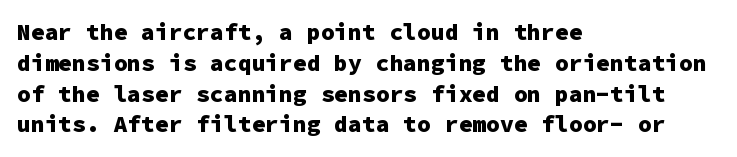
Q: Is the text bold? A: Yes.
Q: Is the text italic (slanted)? A: No, it is upright.
Q: Is the text underlined? A: No.
Q: How is the paragraph aligned? A: Left-aligned.
Q: Is the spacing between letters normal or unusually wide? A: Normal.
Q: Is the spacing between lines tight, normal or loose? A: Normal.
